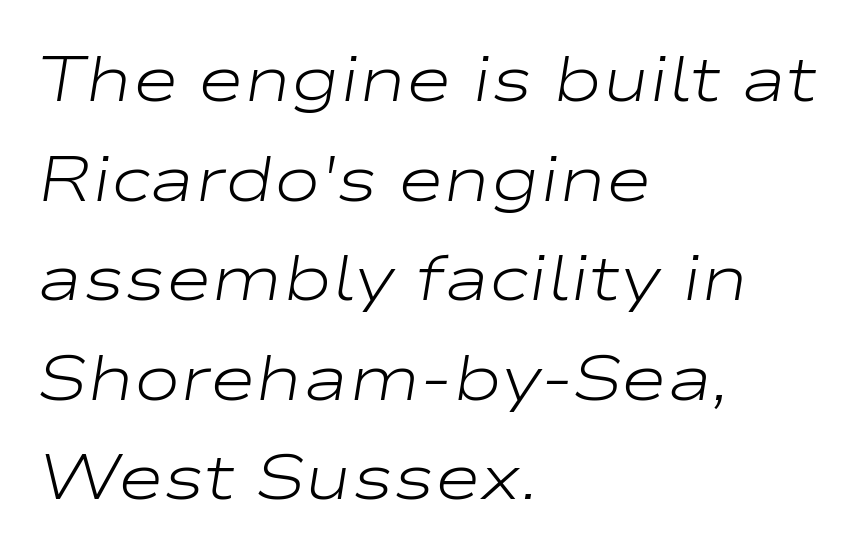
Q: Is the text bold? A: No.
Q: Is the text italic (slanted)? A: Yes, it leans right by about 9 degrees.
Q: Is the text underlined? A: No.
Q: How is the paragraph aligned? A: Left-aligned.
Q: Is the spacing between letters normal or unusually wide? A: Normal.
Q: Is the spacing between lines tight, normal or loose? A: Normal.
Q: Width (condensed, normal, or wide)? A: Wide.
Q: Stroke contrast? A: Low.
Q: x-height? A: Medium.
Q: Monospaced? A: No.
